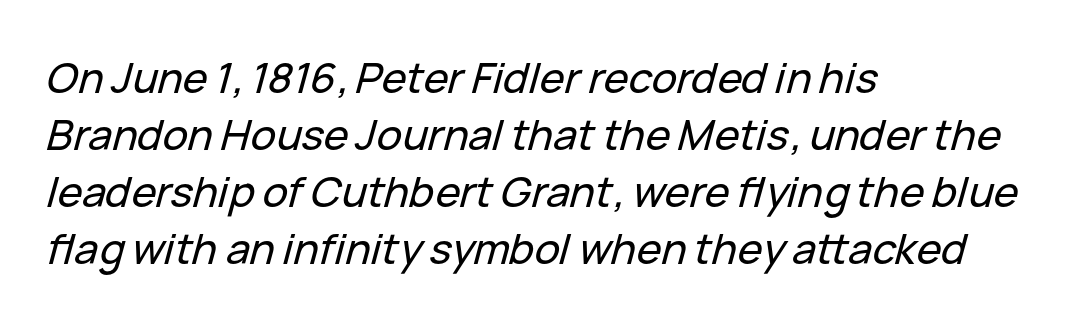
Q: Is the text italic (slanted)? A: Yes, it leans right by about 15 degrees.
Q: Is the text underlined? A: No.
Q: How is the paragraph aligned? A: Left-aligned.
Q: Is the spacing between letters normal or unusually wide? A: Normal.
Q: Is the spacing between lines tight, normal or loose? A: Normal.
Q: Width (condensed, normal, or wide)? A: Normal.
Q: Stroke contrast? A: Low.
Q: x-height? A: Medium.
Q: Monospaced? A: No.
